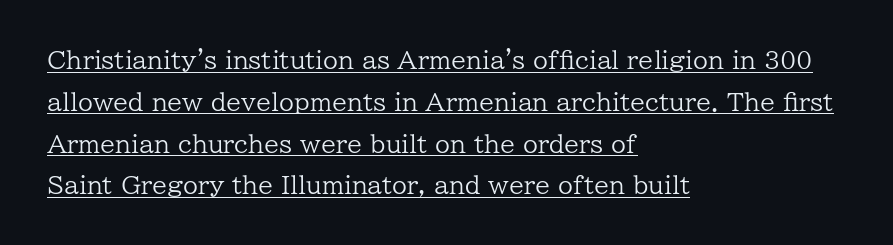
Q: Is the text bold? A: No.
Q: Is the text italic (slanted)? A: No, it is upright.
Q: Is the text underlined? A: Yes.
Q: How is the paragraph aligned? A: Left-aligned.
Q: Is the spacing between letters normal or unusually wide? A: Normal.
